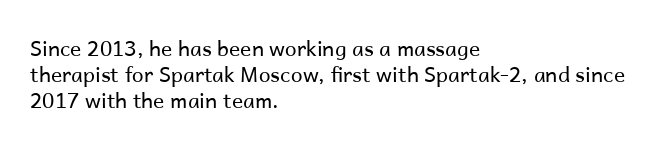
Q: Is the text bold? A: No.
Q: Is the text italic (slanted)? A: No, it is upright.
Q: Is the text underlined? A: No.
Q: How is the paragraph aligned? A: Left-aligned.
Q: Is the spacing between letters normal or unusually wide? A: Normal.
